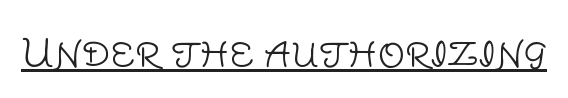
Q: Is the text bold? A: No.
Q: Is the text italic (slanted)? A: Yes.
Q: Is the typeface a serif or a sans-serif typeface? A: Sans-serif.
Q: Is the text underlined? A: Yes.
Q: Is the spacing between letters normal or unusually wide? A: Normal.
Q: Width (condensed, normal, or wide)? A: Normal.
Q: Stroke contrast? A: Low.
Q: x-height? A: Large.
Q: Monospaced? A: No.
